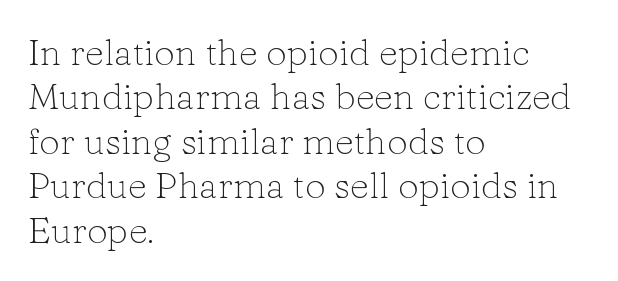
Little horizontal feet cap the strokes, marking this as serif type. Counters stay open thanks to moderate or lighter strokes. Think of a printed novel: that variable character pitch is what you see here. Italic? Not at all — the glyphs are vertical. Descender tails drop into unmarked territory. The rendering keeps characters at their native spacing.
